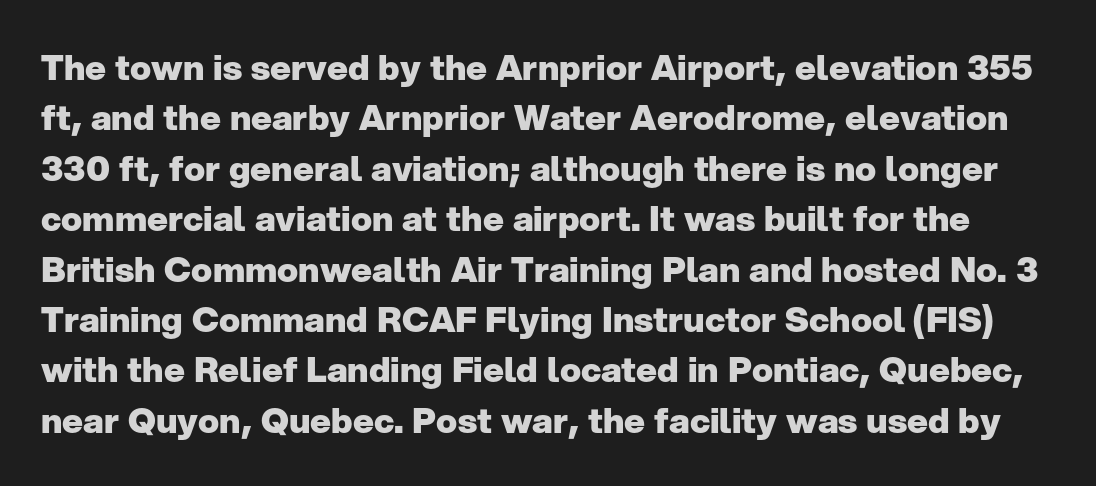
Each row of text sits above clean, open space. Style check: upright. Stroke terminals: plain, sans-serif. Evenly set lines give the paragraph a standard silhouette.
